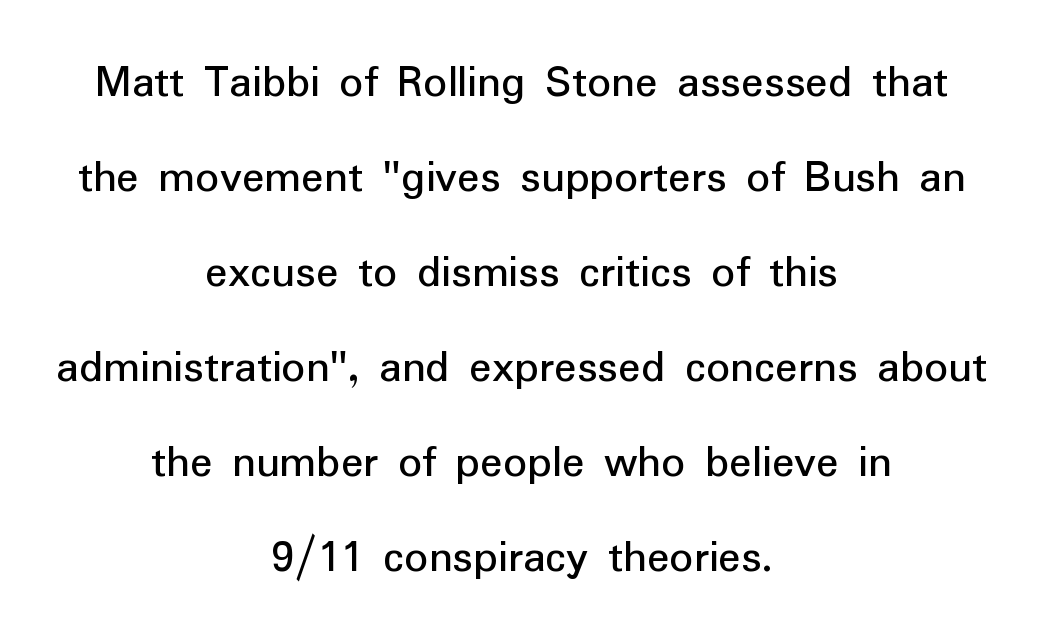
{"serif": "no", "italic": "no", "width": "normal", "stroke_contrast": "low", "x_height": "medium", "monospaced": "no", "underline": "no", "align": "center", "line_spacing": "loose", "line_spacing_ratio": 2.02, "letter_spacing": "normal", "letter_spacing_em": 0.0, "glyph_px": 47}
